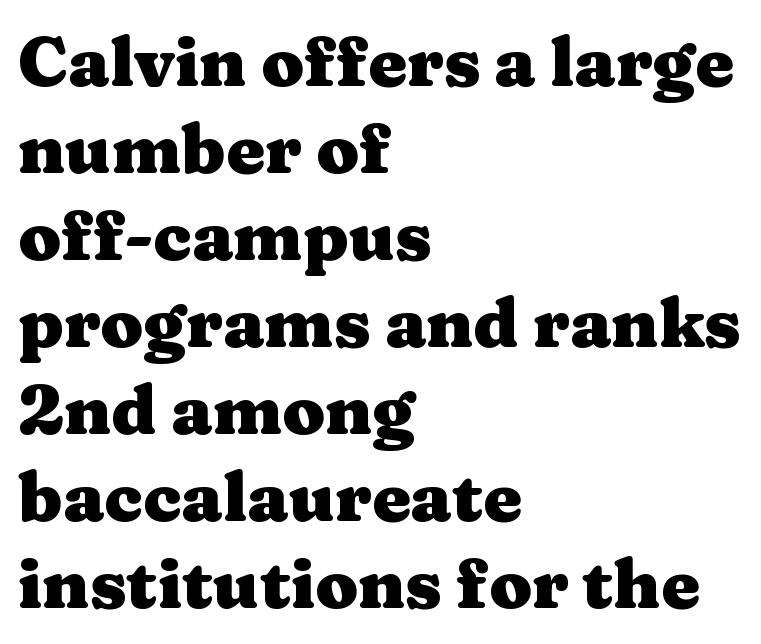
{"serif": "yes", "italic": "no", "bold": "yes", "weight": "heavy", "width": "wide", "stroke_contrast": "medium", "x_height": "medium", "monospaced": "no", "underline": "no", "align": "left", "line_spacing": "normal", "line_spacing_ratio": 1.26, "letter_spacing": "normal", "letter_spacing_em": 0.0, "glyph_px": 69}
